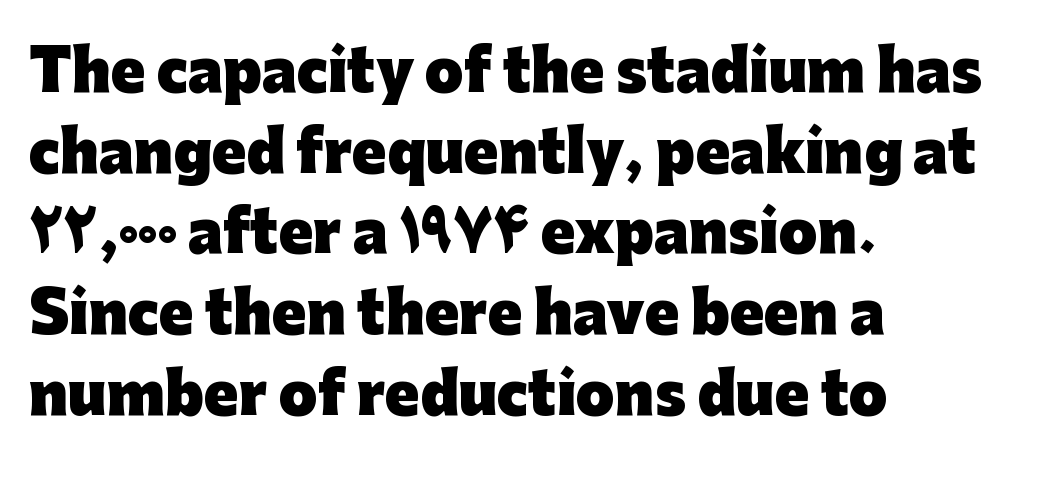
The image shows 56 px heavy sans-serif type, upright; set left-aligned, normal line spacing (1.44x), normal letter spacing, not underlined; low stroke contrast and a medium x-height.
